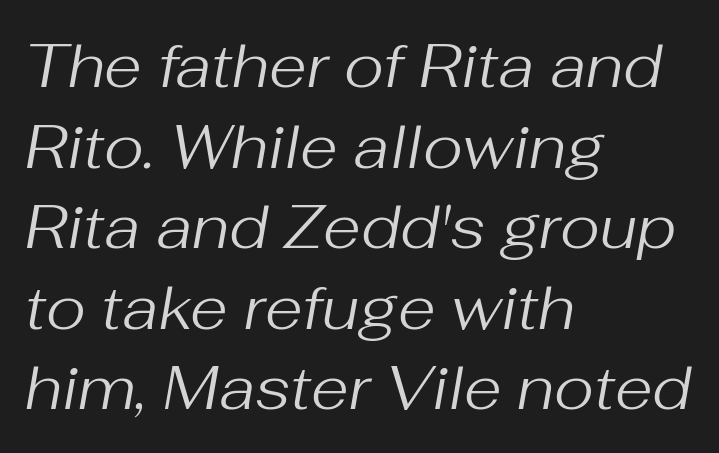
Q: Is the text bold? A: No.
Q: Is the text italic (slanted)? A: Yes, it leans right by about 10 degrees.
Q: Is the text underlined? A: No.
Q: How is the paragraph aligned? A: Left-aligned.
Q: Is the spacing between letters normal or unusually wide? A: Normal.
Q: Is the spacing between lines tight, normal or loose? A: Normal.
Q: Width (condensed, normal, or wide)? A: Normal.
Q: Stroke contrast? A: Medium.
Q: x-height? A: Medium.
Q: Monospaced? A: No.
